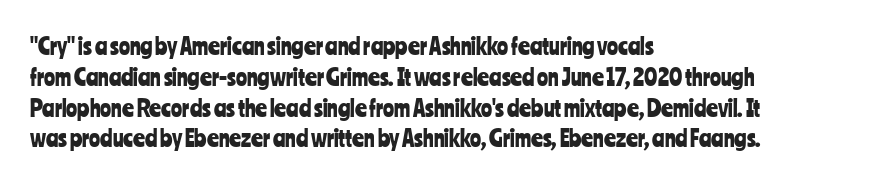
{"italic": "no", "underline": "no", "align": "left", "line_spacing": "normal", "line_spacing_ratio": 1.34, "letter_spacing": "normal", "letter_spacing_em": 0.0, "glyph_px": 23}
